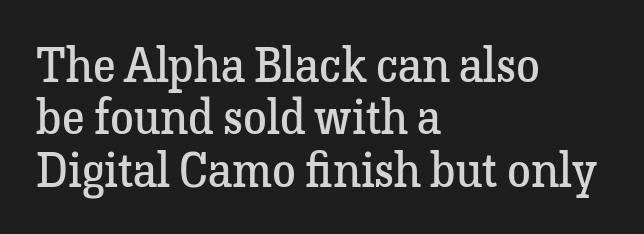
Does the lettering tilt? It doesn't — this is upright. Summary of vertical rhythm: compact, with narrow interline spacing. Which margin do the lines hug? The left one — the right edge is uneven. This is serif lettering, the kind often seen in printed books.
